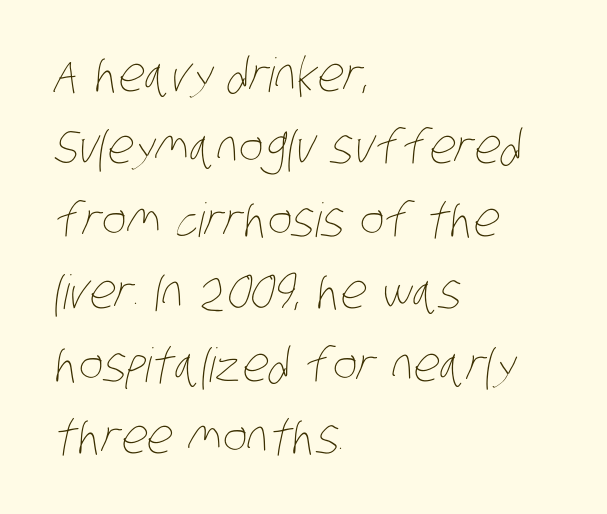
The weight tops out at a normal text grade. Underlining? Definitely not there. The paragraph has a hard left edge and a soft right edge. This block has exactly the height ordinary leading produces.
